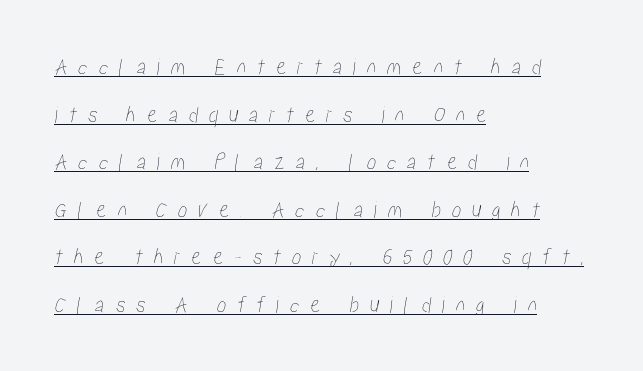
Q: Is the text underlined? A: Yes.
Q: How is the paragraph aligned? A: Left-aligned.
Q: Is the spacing between letters normal or unusually wide? A: Unusually wide.
Q: Is the spacing between lines tight, normal or loose? A: Loose.
